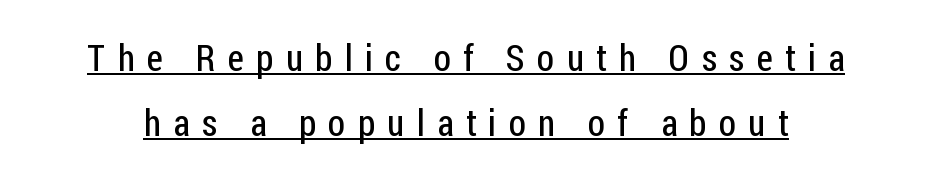
The image shows 37 px regular-weight, condensed sans-serif type, upright; set line spacing 1.77x, unusually wide letter spacing (+0.33 em), underlined; low stroke contrast and a medium x-height.
